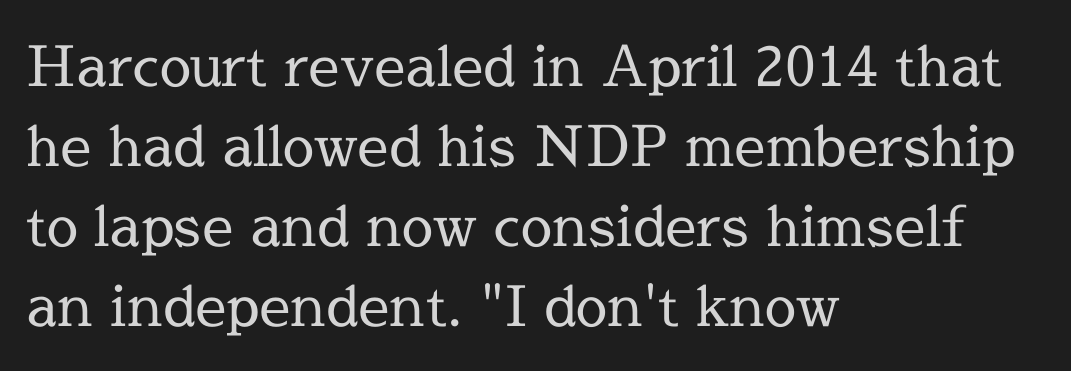
The letters carry serifs — small finishing strokes at the ends of their stems. These lines keep a tight, regular rhythm from letter to letter. The space between consecutive lines is moderate. Horizontally, the lines are justified to the leading edge only. The passage shown is not bold in any degree. Spacing verdict: proportional, widths tailored to each character.
